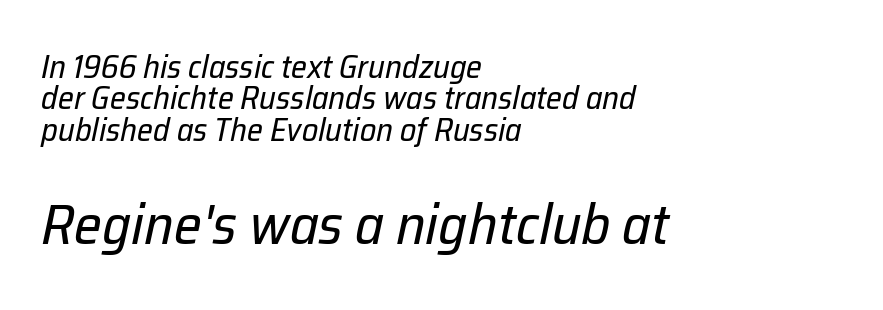
These lines are rendered in a variable-pitch font. Teacher's note: observe the even left margin — that is flush-left alignment. Is this a heavy cut? Hardly; it is regular or lighter. Every character sits at an angle, as italics do. Look at the glyph heights: the lower group is clearly the bigger setting.
